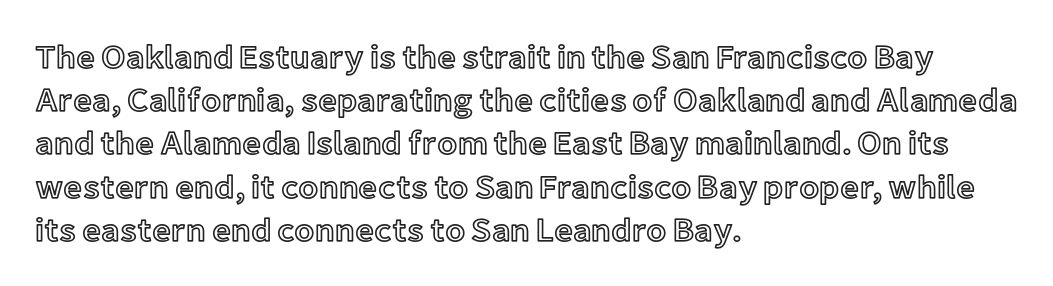
Posture: upright roman. The letters sit at their default tracking, neither squeezed nor spread. Lines of text with bare space underneath. Here the designer chose a conventional face with non-uniform glyph widths.
